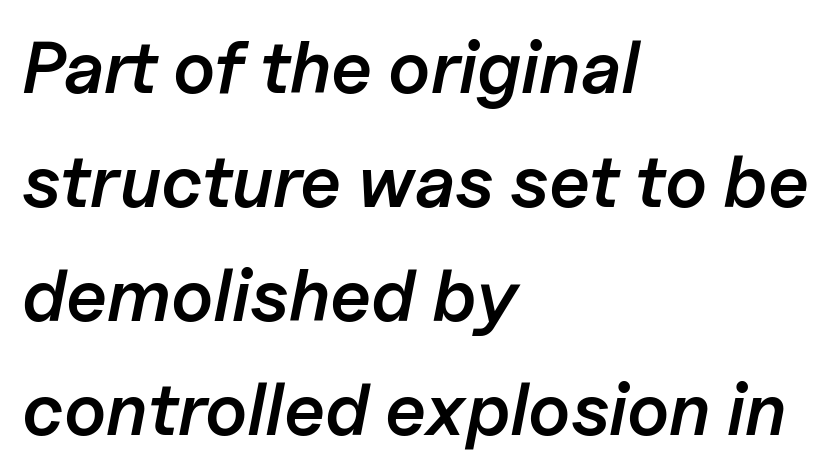
Q: Is the text bold? A: Semi-bold.
Q: Is the text italic (slanted)? A: Yes, it leans right by about 11 degrees.
Q: Is the text underlined? A: No.
Q: How is the paragraph aligned? A: Left-aligned.
Q: Is the spacing between letters normal or unusually wide? A: Normal.
Q: Is the spacing between lines tight, normal or loose? A: Normal.
Q: Width (condensed, normal, or wide)? A: Normal.
Q: Stroke contrast? A: Low.
Q: x-height? A: Medium.
Q: Monospaced? A: No.
